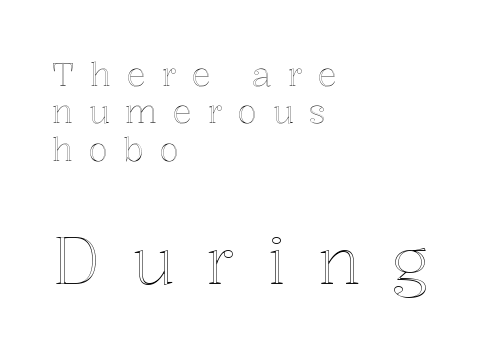
The image shows 65 px text type, upright; set left-aligned, line spacing 1.17x, unusually wide letter spacing (+0.49 em), not underlined; the second (bottom) block is 2.03x larger; a medium x-height.
